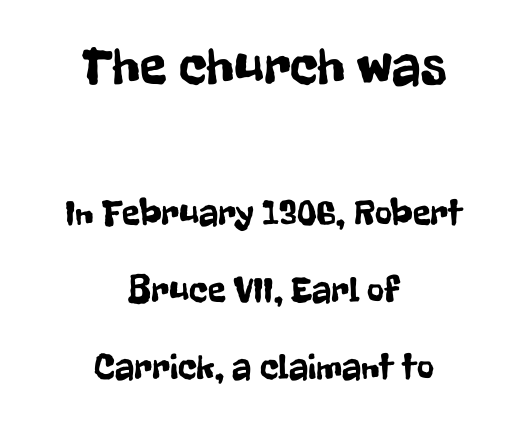
Q: Is the text italic (slanted)? A: No, it is upright.
Q: Is the typeface a serif or a sans-serif typeface? A: Sans-serif.
Q: Is the text underlined? A: No.
Q: How is the paragraph aligned? A: Centered.
Q: Is the spacing between letters normal or unusually wide? A: Normal.
Q: Is the spacing between lines tight, normal or loose? A: Loose.
Q: Which block of text is set in a larger size, the first (top) or the second (bottom)? A: The first (top) one.
Q: Width (condensed, normal, or wide)? A: Condensed.
Q: Stroke contrast? A: Low.
Q: x-height? A: Medium.
Q: Monospaced? A: No.
